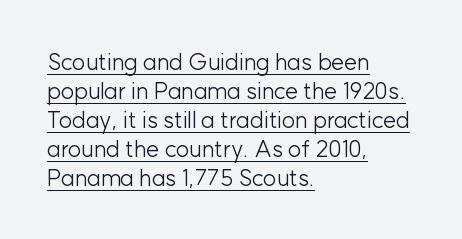
A roman cut, with each character standing at attention. The gaps between neighbouring characters are ordinary and unremarkable. These lines sit exactly where default settings would place them. Is the block centered? No — it sits flush against the left margin. Is the stroke heavy? The answer is a plain regular-or-lighter. A rule runs beneath these lines of type.
